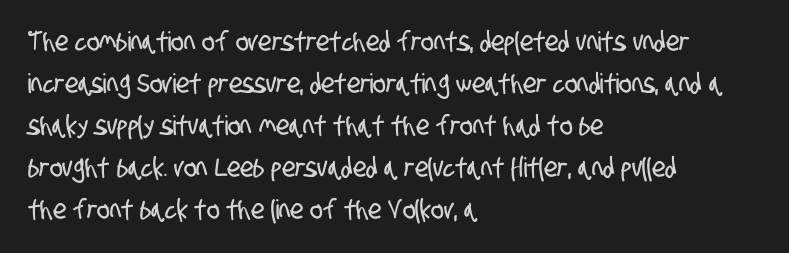
Words float on clear page, feet unadorned. The block of text has a typical density, with ordinary space between rows. You could call the tracking neutral — neither tight nor loose. Teacher's note: observe the even left margin — that is flush-left alignment.
